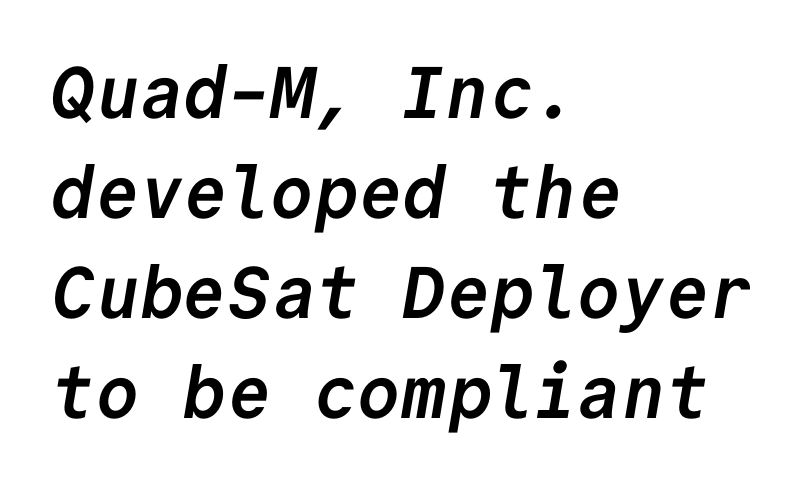
The image shows 73 px semibold sans-serif type, monospaced; set left-aligned, normal line spacing (1.37x), normal letter spacing, not underlined; low stroke contrast and a medium x-height.
